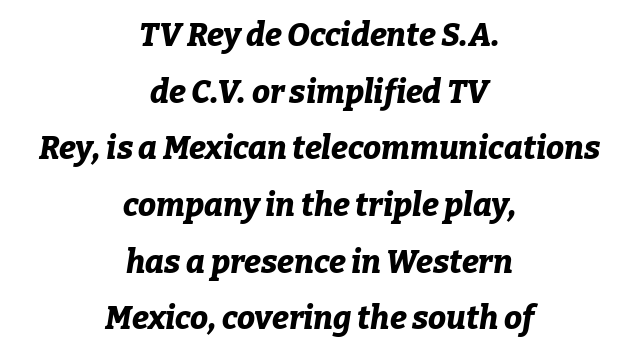
The rendering uses natural spacing where letterforms have individual widths. Notice how the stems are inclined rather than vertical — that's the hallmark of italics. Descenders hang freely into open space. Short note: letters normally spaced. Stroke thickness is high; the sample reads as a true bold.
